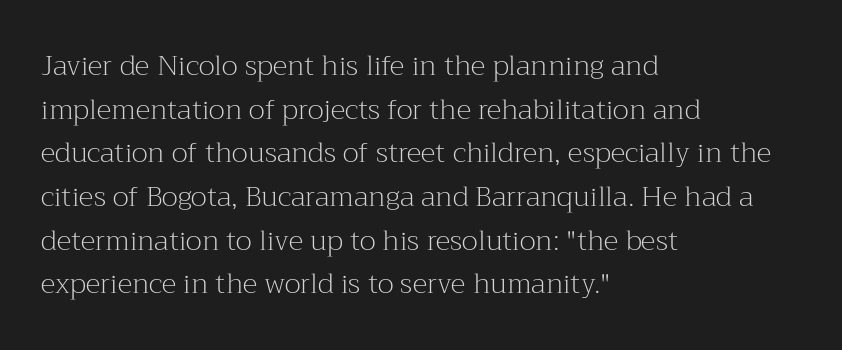
The letters carry serifs — small finishing strokes at the ends of their stems. The string is rendered with underlining switched off. The letters advance in unequal steps, a hallmark of proportional type. The paragraph shown leans on its left margin. Reading down the column, the eye jumps a familiar distance to each next line.
